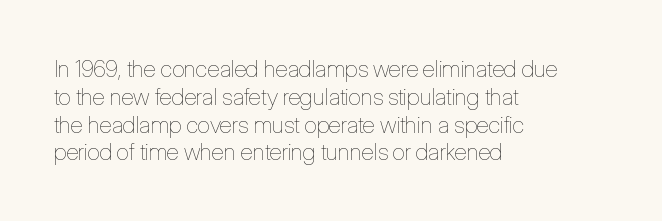
The image shows 23 px text type, upright; set left-aligned, line spacing 1.21x, normal letter spacing, not underlined.
